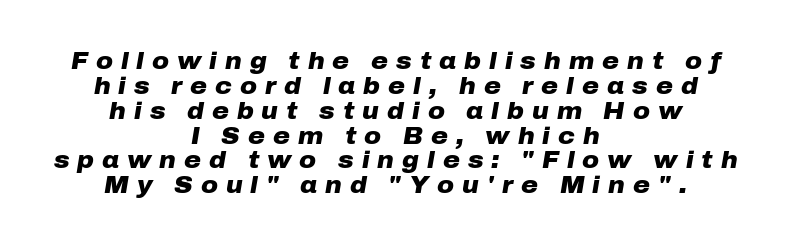
The image shows 23 px bold type, italic (leaning right); set centered, tight line spacing (1.08x), unusually wide letter spacing (+0.35 em), not underlined.
